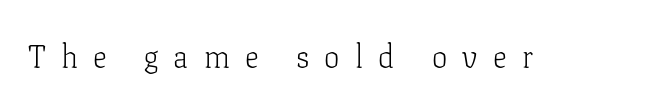
Q: Is the text bold? A: No.
Q: Is the text italic (slanted)? A: No, it is upright.
Q: Is the typeface a serif or a sans-serif typeface? A: Serif.
Q: Is the text underlined? A: No.
Q: Is the spacing between letters normal or unusually wide? A: Unusually wide.
Q: Width (condensed, normal, or wide)? A: Normal.
Q: Stroke contrast? A: Low.
Q: x-height? A: Medium.
Q: Monospaced? A: No.
